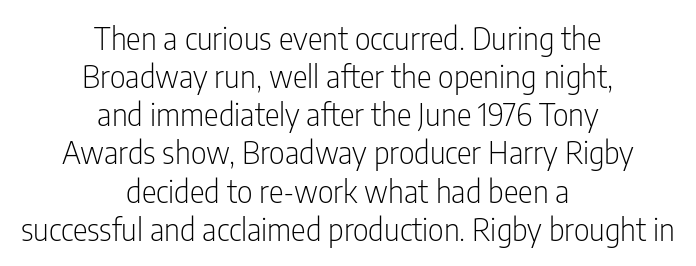
Is the letter spacing exaggerated? No — it looks like the ordinary default. The passage shown is typeset with a sans-serif family. Caption: multi-line text, centered on the measure. Looks like regular typesetting: each glyph gets only the width it needs. Beneath every word, the page is bare. Stems and bowls with no extra thickness — not bold.
